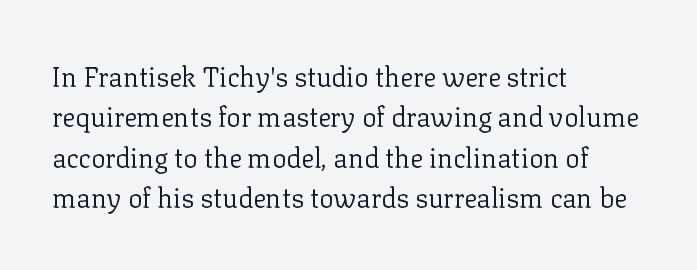
Q: Is the text bold? A: No.
Q: Is the text italic (slanted)? A: No, it is upright.
Q: Is the text underlined? A: No.
Q: How is the paragraph aligned? A: Left-aligned.
Q: Is the spacing between letters normal or unusually wide? A: Normal.
Q: Is the spacing between lines tight, normal or loose? A: Normal.
